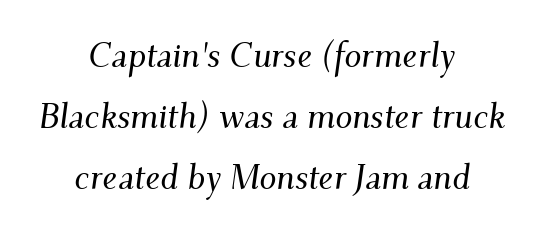
The image shows 34 px serif type, italic (leaning right); set centered, line spacing 1.8x, normal letter spacing, not underlined; medium stroke contrast and a small x-height.
